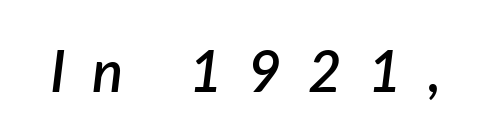
The specimen omits any rule beneath the text block's lines. Think of a printed novel: that variable character pitch is what you see here. The font's italic variant was chosen for this text. A typesetter would call this heavily tracked-out type. The characters look somewhat weighty, a semibold short of true bold.
